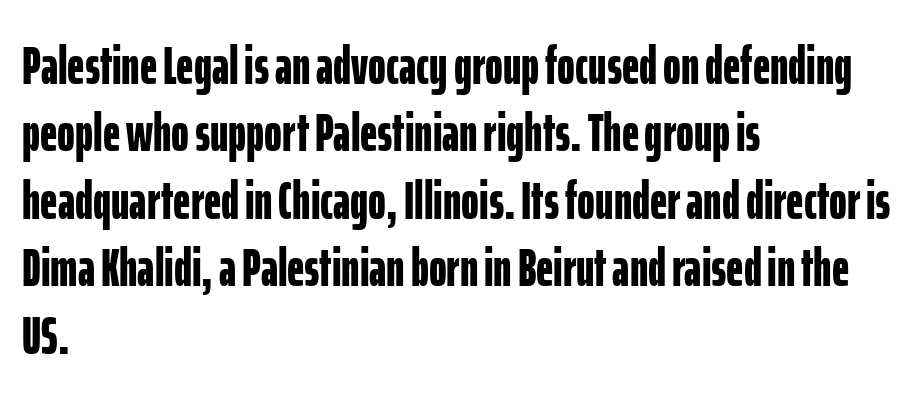
The image shows 54 px bold, condensed sans-serif type, upright; set left-aligned, normal line spacing (1.25x), normal letter spacing, not underlined; low stroke contrast and a medium x-height.
